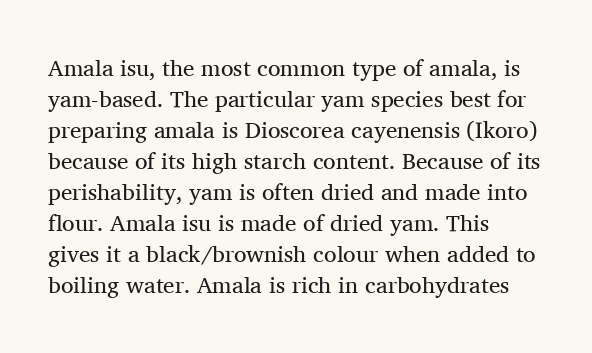
Posture: upright roman. The ragged edge is on the right, which tells us the setting is flush left. Reading down the column, the eye jumps a familiar distance to each next line. The specimen omits any rule beneath the text block's lines. The face looks like a standard text weight, possibly lighter.
